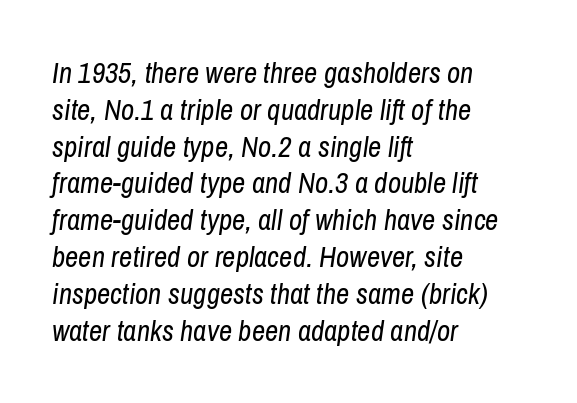
The image shows 29 px regular-weight, condensed type, italic (leaning right); set left-aligned, normal line spacing (1.27x), normal letter spacing, not underlined; low stroke contrast and a medium x-height.
